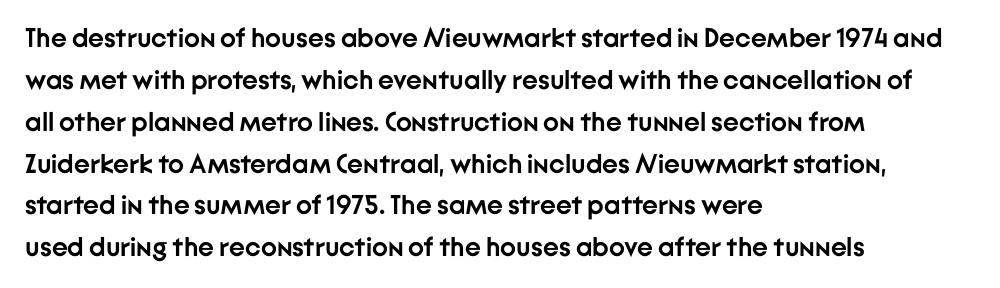
Q: Is the text bold? A: Yes.
Q: Is the text italic (slanted)? A: No, it is upright.
Q: Is the text underlined? A: No.
Q: How is the paragraph aligned? A: Left-aligned.
Q: Is the spacing between letters normal or unusually wide? A: Normal.
Q: Is the spacing between lines tight, normal or loose? A: Normal.
